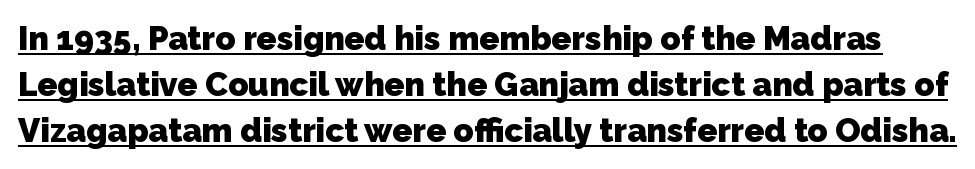
The image shows 33 px heavy sans-serif type; set normal line spacing (1.4x), normal letter spacing, underlined; low stroke contrast and a medium x-height.
